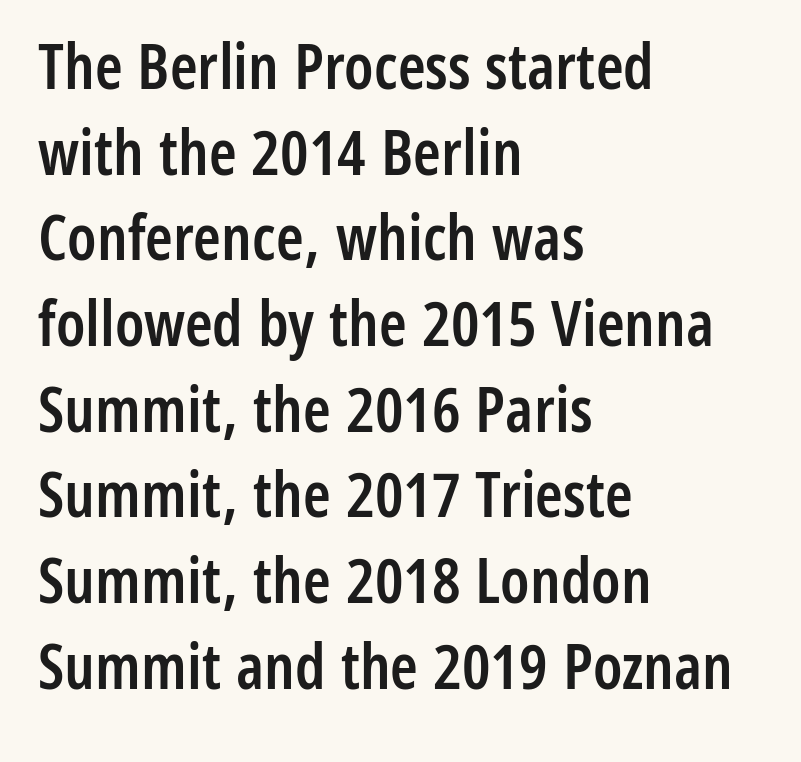
{"serif": "no", "italic": "no", "bold": "semi", "weight": "semibold", "width": "condensed", "stroke_contrast": "low", "x_height": "medium", "monospaced": "no", "underline": "no", "align": "left", "line_spacing": "normal", "line_spacing_ratio": 1.36, "letter_spacing": "normal", "letter_spacing_em": 0.0, "glyph_px": 63}
